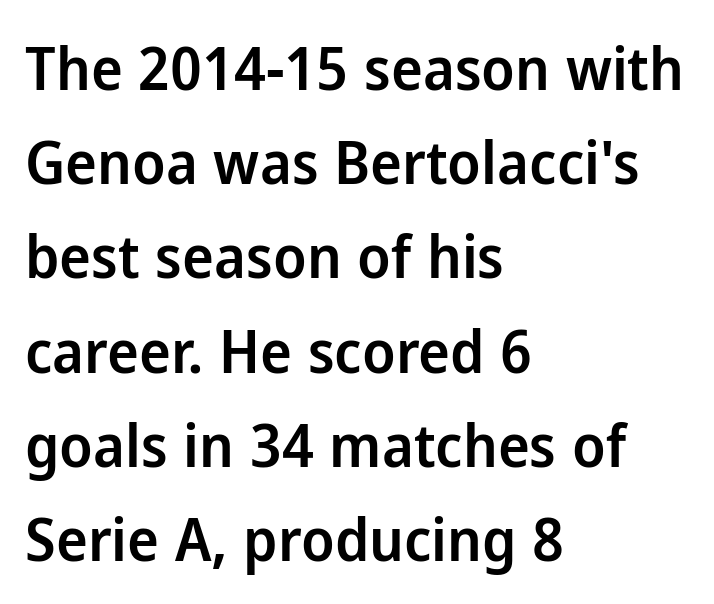
The image shows 60 px semibold sans-serif type, upright; set left-aligned, normal line spacing (1.57x), normal letter spacing, not underlined; low stroke contrast and a medium x-height.
